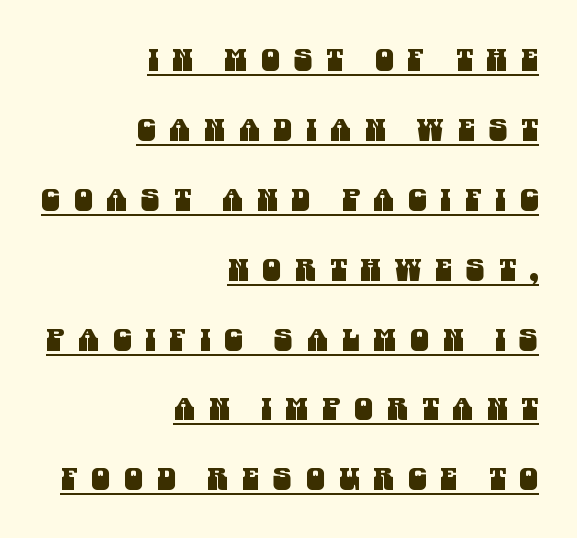
The image shows 30 px condensed sans-serif type; set right-aligned, loose line spacing (2.33x), unusually wide letter spacing (+0.46 em), underlined; medium stroke contrast and a large x-height.
